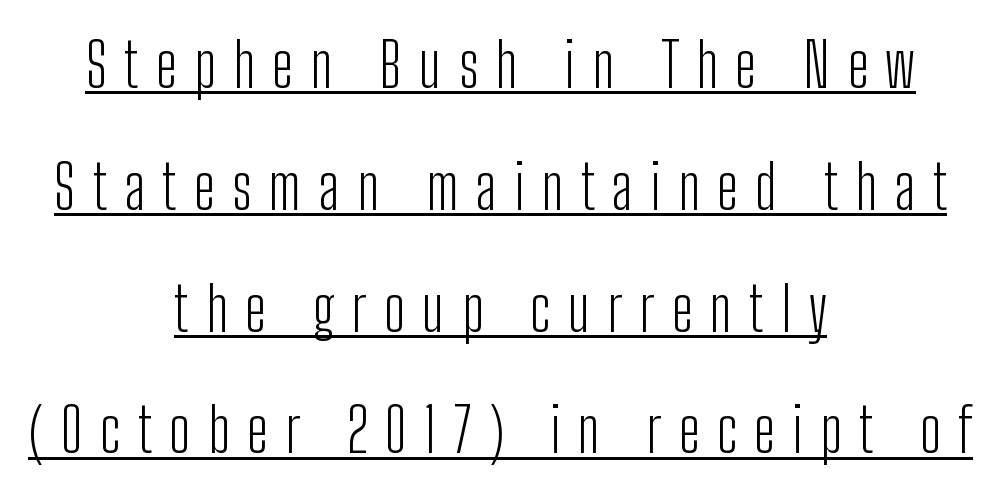
{"serif": "no", "italic": "no", "bold": "no", "weight": "light", "width": "condensed", "stroke_contrast": "low", "x_height": "medium", "monospaced": "no", "underline": "yes", "align": "center", "line_spacing": "loose", "line_spacing_ratio": 2.03, "letter_spacing": "wide", "letter_spacing_em": 0.29, "glyph_px": 60}
